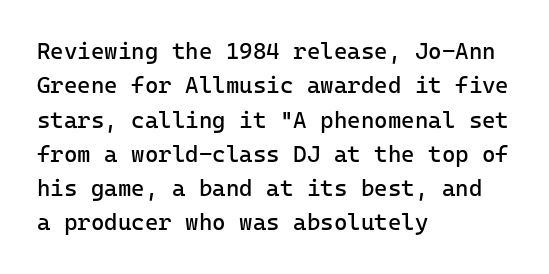
{"italic": "no", "bold": "no", "underline": "no", "align": "left", "line_spacing": "normal", "line_spacing_ratio": 1.49, "letter_spacing": "normal", "letter_spacing_em": 0.0, "glyph_px": 23}
